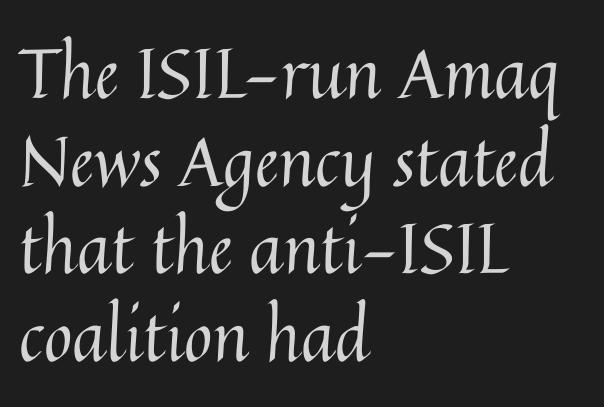
Spacing verdict: proportional, widths tailored to each character. Any mark beneath the type? The region is blank. Is the block centered? No — it sits flush against the left margin. A light-to-regular cut is what we see here. Letter spacing: default.
